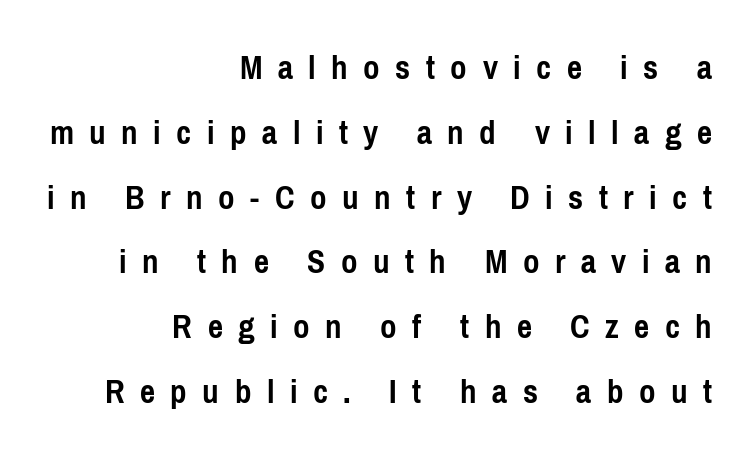
{"serif": "no", "italic": "no", "bold": "yes", "weight": "semibold", "width": "condensed", "stroke_contrast": "low", "x_height": "medium", "monospaced": "no", "underline": "no", "align": "right", "line_spacing_ratio": 1.8, "letter_spacing": "wide", "letter_spacing_em": 0.43, "glyph_px": 36}
